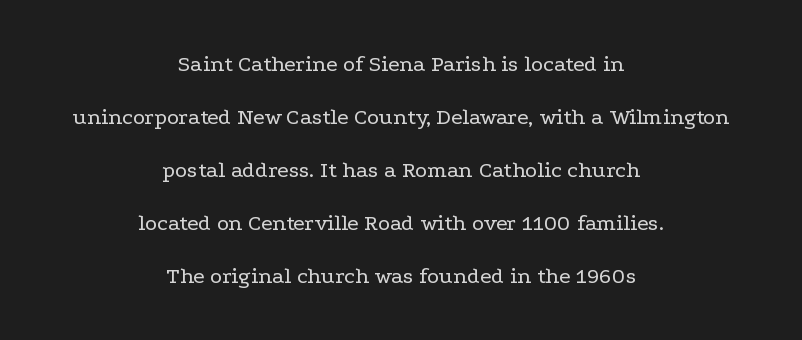
Q: Is the text bold? A: No.
Q: Is the text italic (slanted)? A: No, it is upright.
Q: Is the text underlined? A: No.
Q: How is the paragraph aligned? A: Centered.
Q: Is the spacing between letters normal or unusually wide? A: Normal.
Q: Is the spacing between lines tight, normal or loose? A: Loose.
